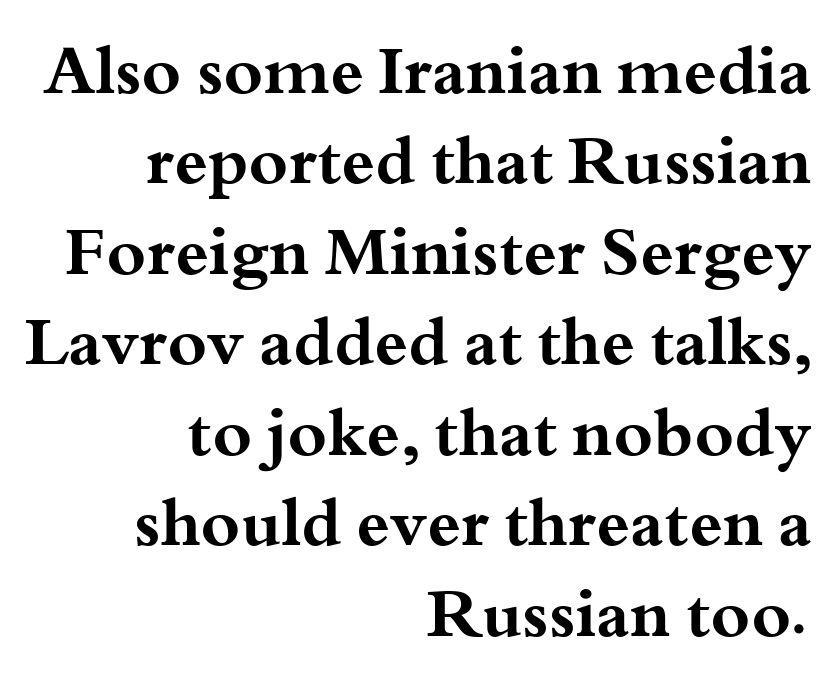
The image shows 67 px bold, wide serif type, upright; set right-aligned, normal line spacing (1.35x), normal letter spacing, not underlined; medium stroke contrast and a small x-height.
